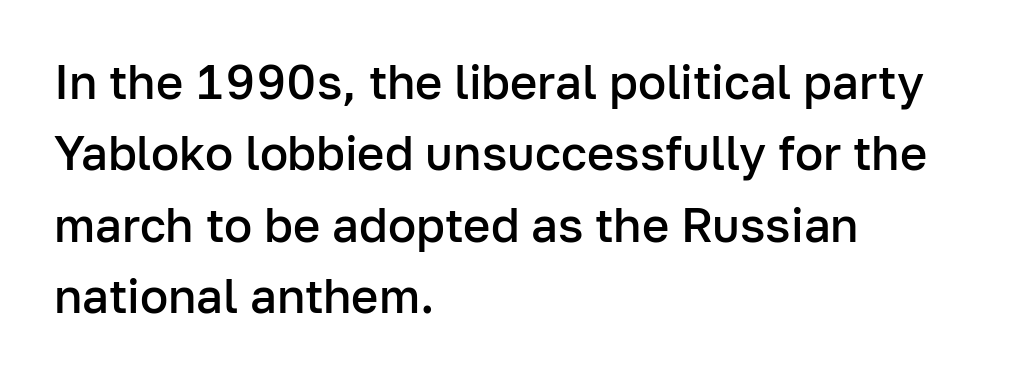
Q: Is the text bold? A: Semi-bold.
Q: Is the text italic (slanted)? A: No, it is upright.
Q: Is the typeface a serif or a sans-serif typeface? A: Sans-serif.
Q: Is the text underlined? A: No.
Q: How is the paragraph aligned? A: Left-aligned.
Q: Is the spacing between letters normal or unusually wide? A: Normal.
Q: Is the spacing between lines tight, normal or loose? A: Normal.
Q: Width (condensed, normal, or wide)? A: Normal.
Q: Stroke contrast? A: Low.
Q: x-height? A: Medium.
Q: Monospaced? A: No.
